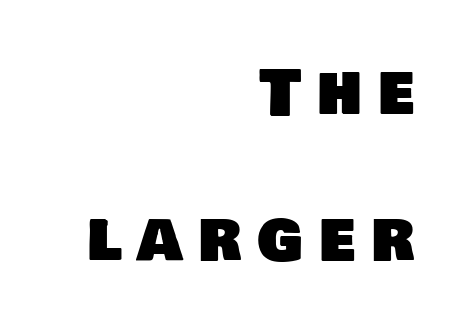
The image shows 63 px sans-serif type; set right-aligned, loose line spacing (2.34x), unusually wide letter spacing (+0.25 em), not underlined; low stroke contrast and a large x-height.
